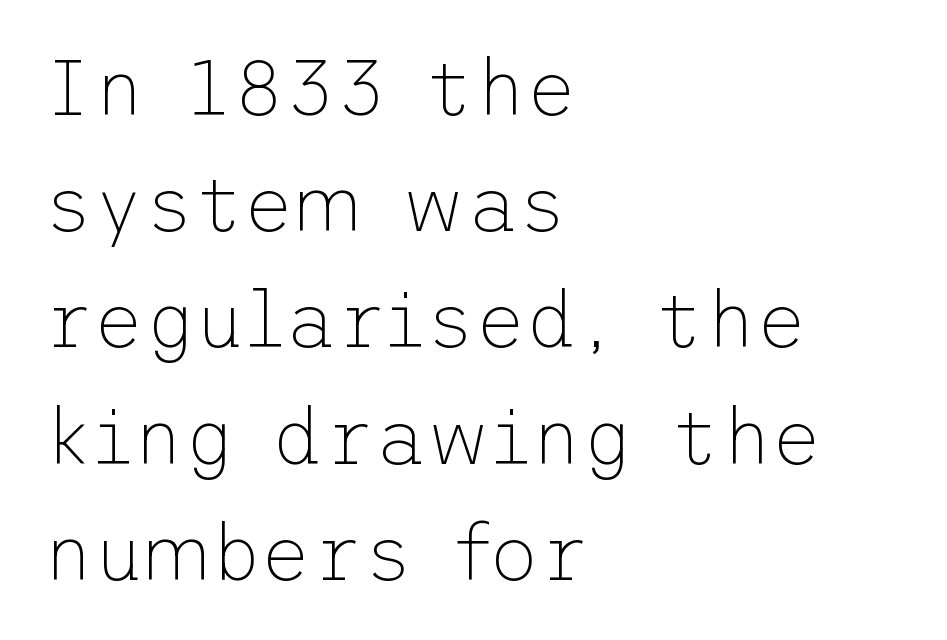
Look at the tracking — it's just the regular setting, nothing added. Anything drawn beneath the words? Only blank space. Counters stay open thanks to moderate or lighter strokes. The letters stand straight up with perfectly vertical stems. Caption: multi-line text, flush left, ragged right. The block of text has a typical density, with ordinary space between rows.
